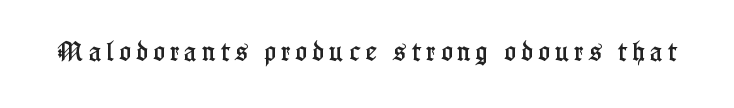
{"italic": "no", "underline": "no", "letter_spacing": "wide", "letter_spacing_em": 0.24, "glyph_px": 22}
